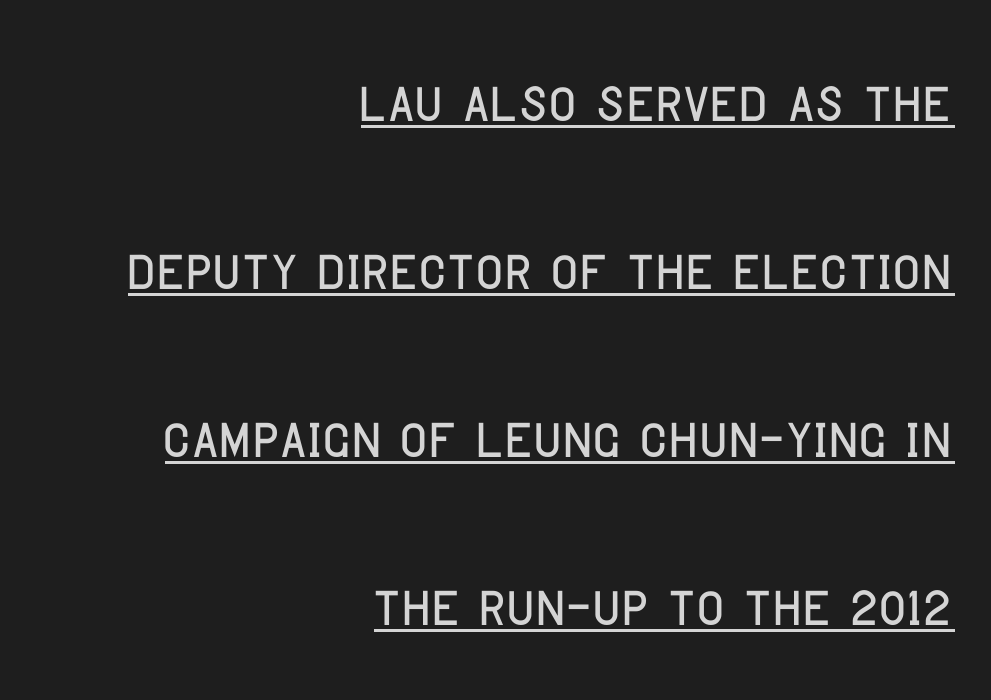
Q: Is the text italic (slanted)? A: No, it is upright.
Q: Is the typeface a serif or a sans-serif typeface? A: Sans-serif.
Q: Is the text underlined? A: Yes.
Q: How is the paragraph aligned? A: Right-aligned.
Q: Is the spacing between letters normal or unusually wide? A: Normal.
Q: Is the spacing between lines tight, normal or loose? A: Loose.
Q: Width (condensed, normal, or wide)? A: Condensed.
Q: Stroke contrast? A: Low.
Q: x-height? A: Large.
Q: Monospaced? A: No.
